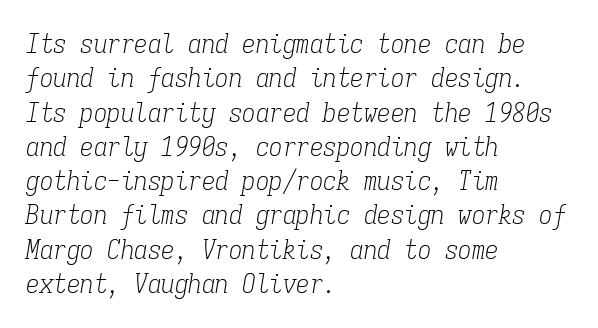
Beneath every word, the page is bare. Notice how the passage keeps a crisp vertical edge on the left only. Rows of type keep a routine distance in the vertical direction. The face looks like a standard text weight, possibly lighter. Observe the lean: these are italic letterforms.
